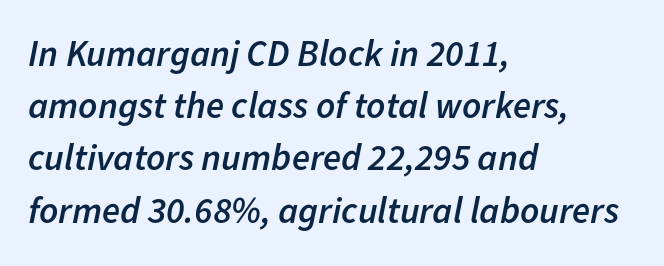
Q: Is the text bold? A: Semi-bold.
Q: Is the text italic (slanted)? A: Yes, it leans right by about 11 degrees.
Q: Is the text underlined? A: No.
Q: How is the paragraph aligned? A: Left-aligned.
Q: Is the spacing between letters normal or unusually wide? A: Normal.
Q: Is the spacing between lines tight, normal or loose? A: Normal.
Q: Width (condensed, normal, or wide)? A: Normal.
Q: Stroke contrast? A: Low.
Q: x-height? A: Medium.
Q: Monospaced? A: No.
